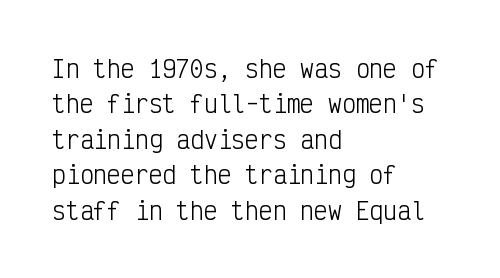
Q: Is the text bold? A: No.
Q: Is the text italic (slanted)? A: No, it is upright.
Q: Is the text underlined? A: No.
Q: How is the paragraph aligned? A: Left-aligned.
Q: Is the spacing between letters normal or unusually wide? A: Normal.
Q: Is the spacing between lines tight, normal or loose? A: Normal.
